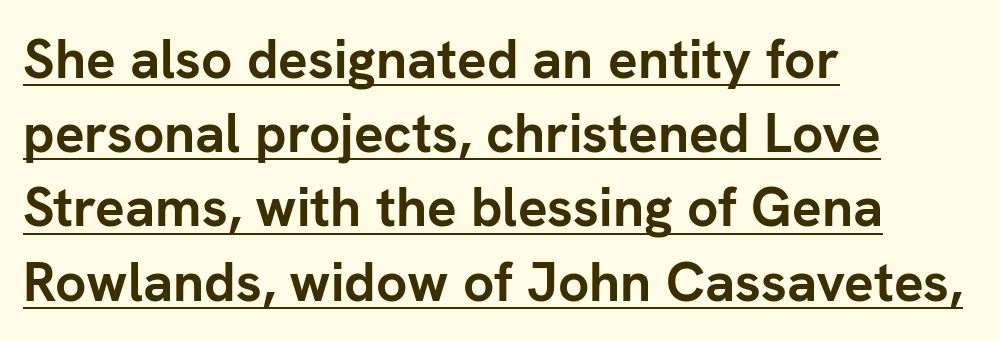
{"serif": "no", "italic": "no", "bold": "yes", "weight": "semibold", "width": "normal", "stroke_contrast": "low", "x_height": "medium", "monospaced": "no", "underline": "yes", "align": "left", "line_spacing": "normal", "line_spacing_ratio": 1.35, "letter_spacing": "normal", "letter_spacing_em": 0.0, "glyph_px": 55}
